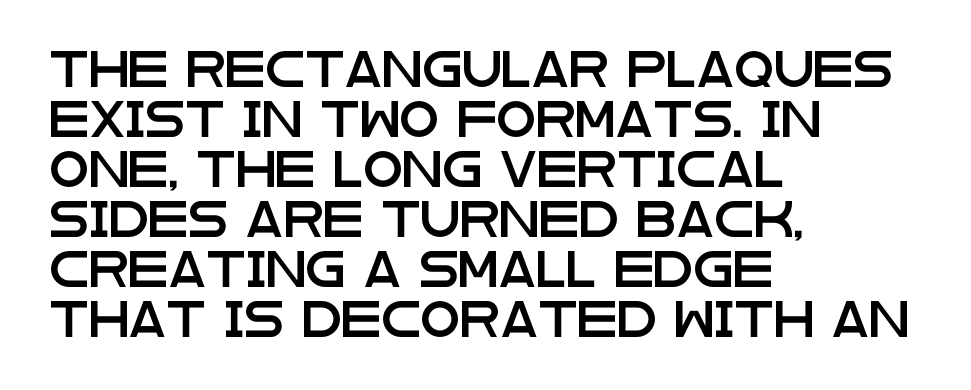
{"serif": "no", "italic": "no", "width": "wide", "stroke_contrast": "low", "x_height": "large", "monospaced": "no", "underline": "no", "align": "left", "line_spacing": "normal", "line_spacing_ratio": 1.39, "letter_spacing": "normal", "letter_spacing_em": 0.0, "glyph_px": 36}
